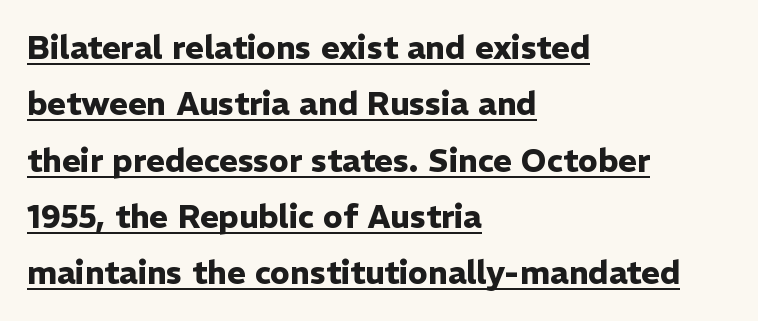
Short note: letters normally spaced. Examine the stroke ends and you'll find no serifs. Somebody hit Ctrl+U on this one — the words are underlined. The ragged edge is on the right, which tells us the setting is flush left. Nope, not italic — everything's standing straight.
